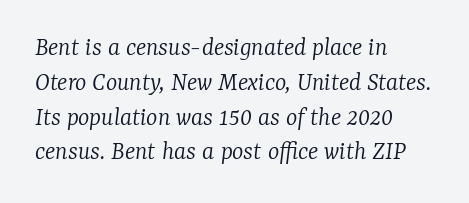
The image shows 27 px text type, italic (leaning right); set left-aligned, normal line spacing (1.29x), normal letter spacing, not underlined.
